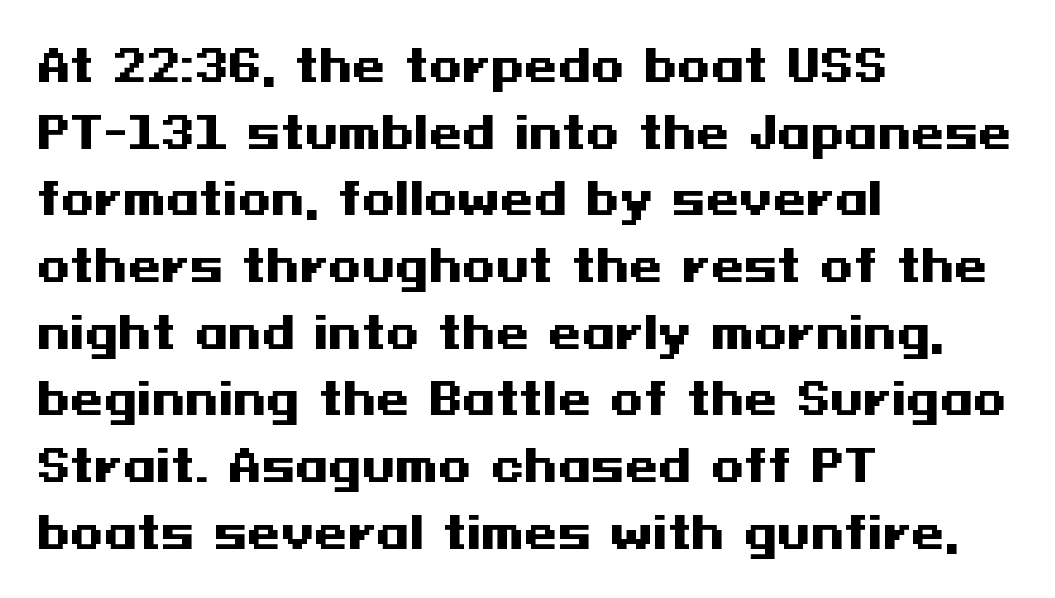
{"serif": "no", "italic": "no", "bold": "yes", "weight": "heavy", "width": "wide", "stroke_contrast": "medium", "x_height": "medium", "underline": "no", "align": "left", "line_spacing": "normal", "line_spacing_ratio": 1.55, "letter_spacing": "normal", "letter_spacing_em": 0.0, "glyph_px": 43}
